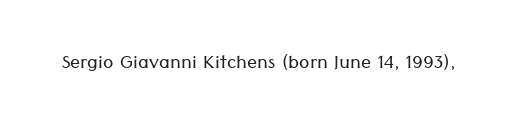
The image shows 25 px text type, upright; set normal letter spacing, not underlined.
